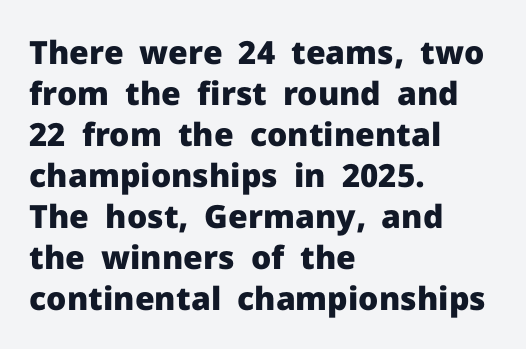
Posture: straight, roman, zero tilt. The block of text has a typical density, with ordinary space between rows. Unlike a traditional serif, this face leaves its strokes unadorned. Unmarked baselines from the first word to the last.
